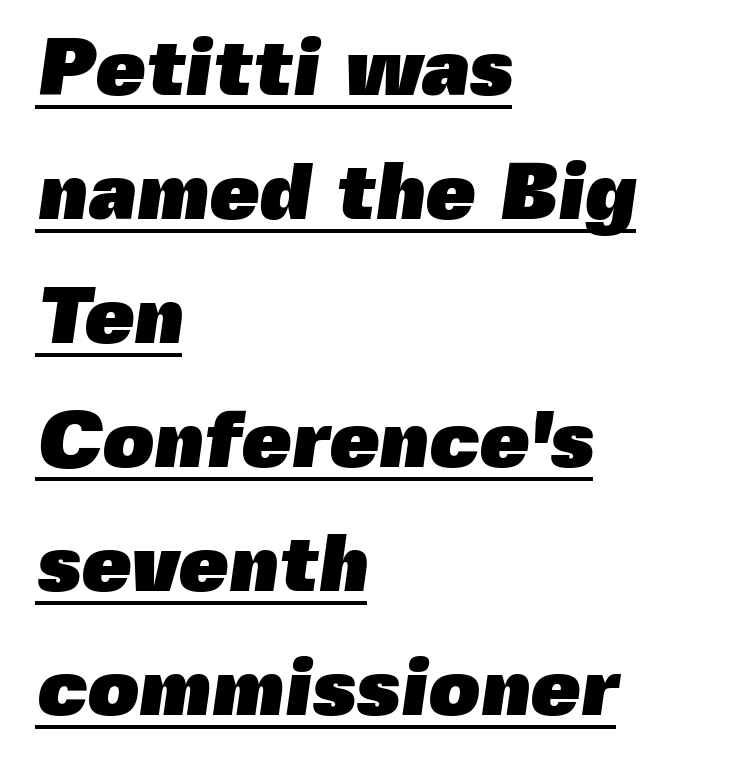
Q: Is the text bold? A: Yes.
Q: Is the typeface a serif or a sans-serif typeface? A: Sans-serif.
Q: Is the text underlined? A: Yes.
Q: How is the paragraph aligned? A: Left-aligned.
Q: Is the spacing between letters normal or unusually wide? A: Normal.
Q: Is the spacing between lines tight, normal or loose? A: Normal.
Q: Width (condensed, normal, or wide)? A: Normal.
Q: x-height? A: Medium.
Q: Monospaced? A: No.
